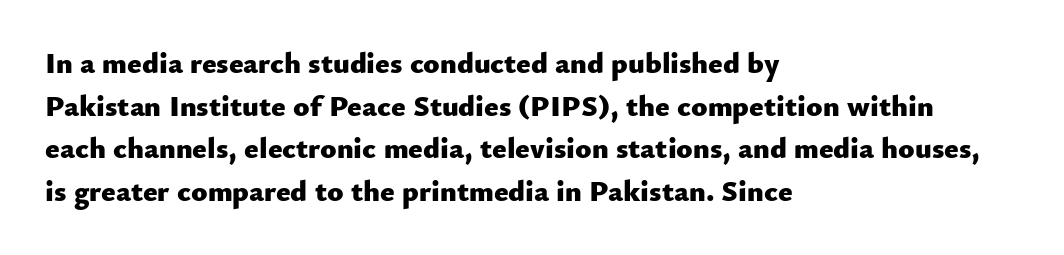
{"serif": "no", "italic": "no", "bold": "yes", "weight": "heavy", "width": "normal", "stroke_contrast": "low", "x_height": "small", "monospaced": "no", "underline": "no", "align": "left", "line_spacing": "normal", "line_spacing_ratio": 1.42, "letter_spacing": "normal", "letter_spacing_em": 0.0, "glyph_px": 30}
